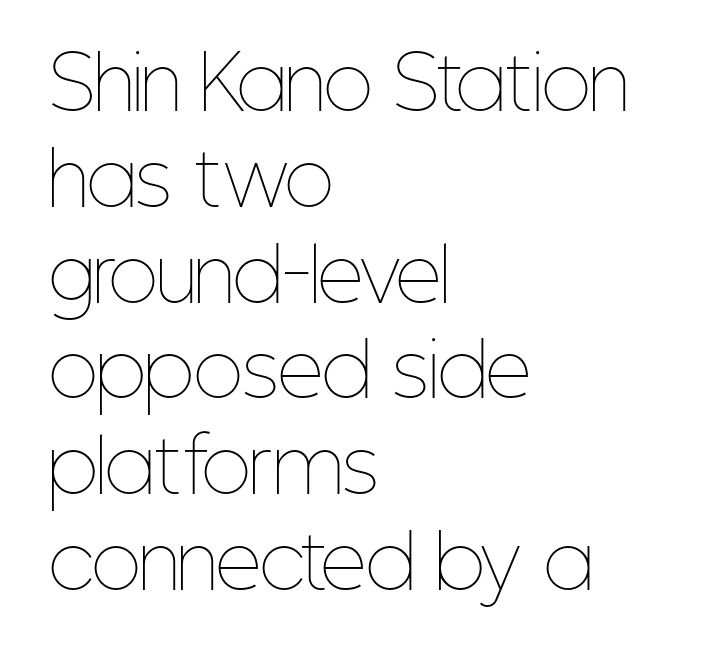
Q: Is the text bold? A: No.
Q: Is the text italic (slanted)? A: No, it is upright.
Q: Is the text underlined? A: No.
Q: How is the paragraph aligned? A: Left-aligned.
Q: Is the spacing between letters normal or unusually wide? A: Normal.
Q: Is the spacing between lines tight, normal or loose? A: Normal.
Q: Width (condensed, normal, or wide)? A: Condensed.
Q: Stroke contrast? A: Low.
Q: x-height? A: Medium.
Q: Monospaced? A: No.
